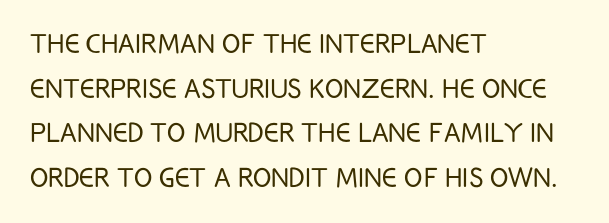
The image shows 34 px light, condensed sans-serif type, upright; set left-aligned, normal line spacing (1.31x), normal letter spacing, not underlined; low stroke contrast and a large x-height.
